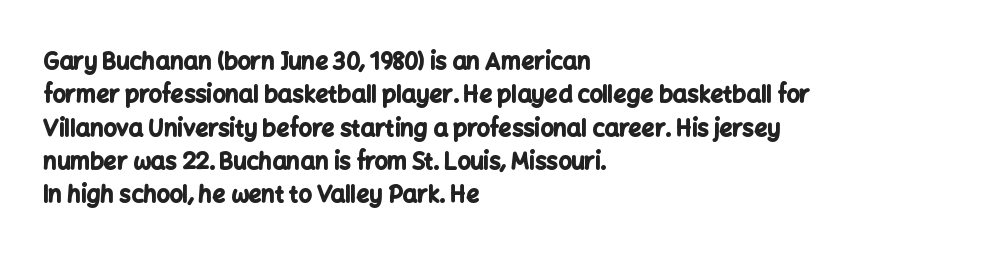
{"italic": "no", "bold": "yes", "underline": "no", "align": "left", "line_spacing": "normal", "line_spacing_ratio": 1.45, "letter_spacing": "normal", "letter_spacing_em": 0.0, "glyph_px": 23}
